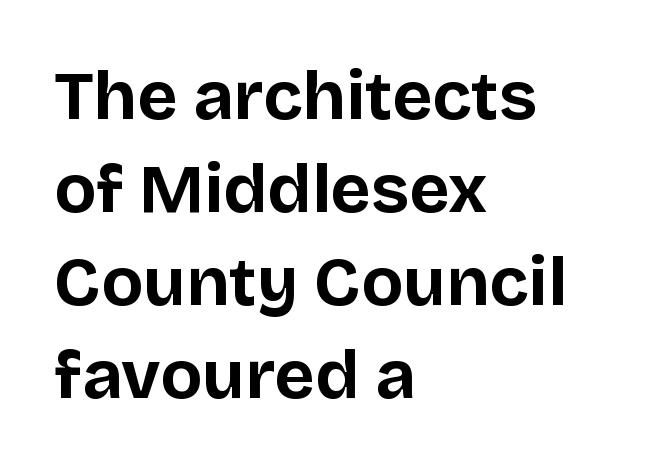
Weight: bold. Character widths vary here, with narrow letters taking less room than wide ones. The glyphs are unaccompanied by any horizontal stroke below them. Observe the absence of serifs on each vertical stroke in this sample. The ragged edge is on the right, which tells us the setting is flush left. This block has exactly the height ordinary leading produces.
